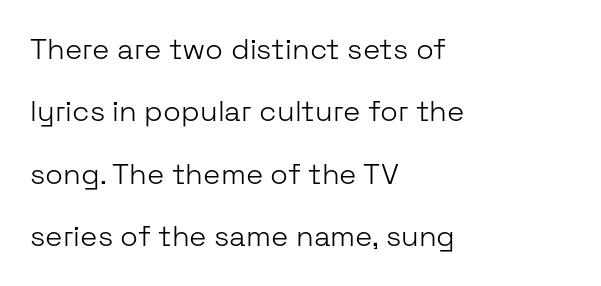
Q: Is the text bold? A: No.
Q: Is the text italic (slanted)? A: No, it is upright.
Q: Is the typeface a serif or a sans-serif typeface? A: Sans-serif.
Q: Is the text underlined? A: No.
Q: How is the paragraph aligned? A: Left-aligned.
Q: Is the spacing between letters normal or unusually wide? A: Normal.
Q: Is the spacing between lines tight, normal or loose? A: Loose.
Q: Width (condensed, normal, or wide)? A: Normal.
Q: Stroke contrast? A: Low.
Q: x-height? A: Medium.
Q: Monospaced? A: No.
